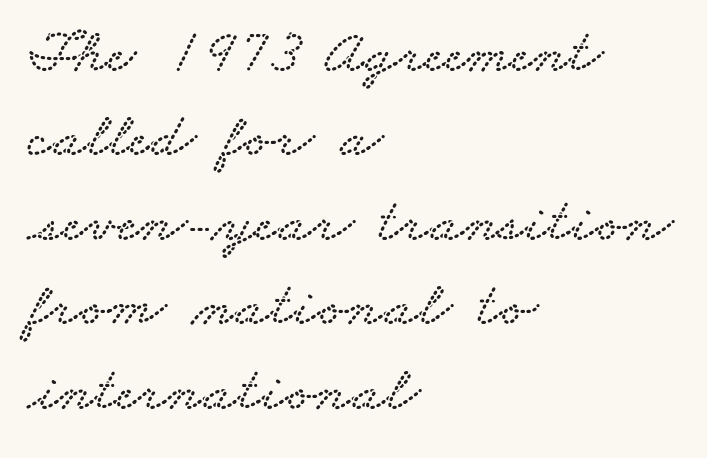
The image shows 63 px wide serif type; set left-aligned, normal line spacing (1.34x), normal letter spacing, not underlined; low stroke contrast and a small x-height.
